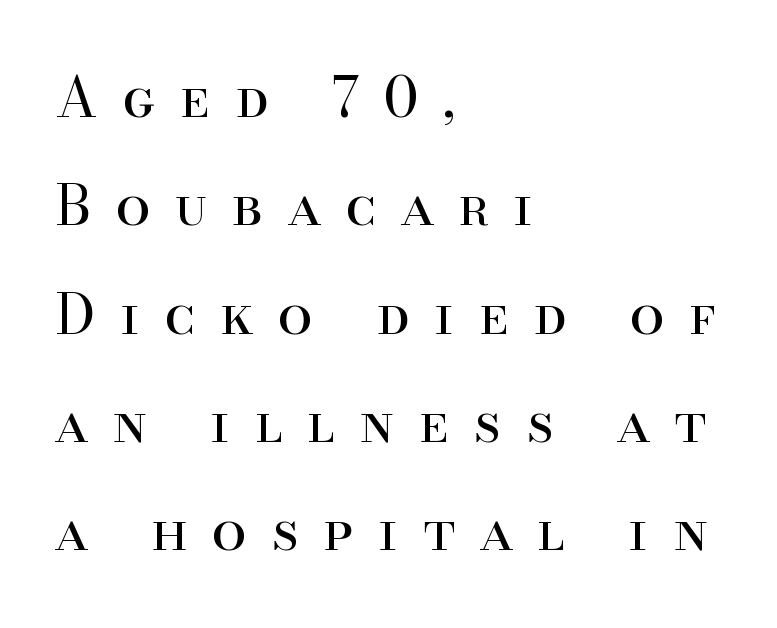
Q: Is the text bold? A: No.
Q: Is the text italic (slanted)? A: No, it is upright.
Q: Is the typeface a serif or a sans-serif typeface? A: Serif.
Q: Is the text underlined? A: No.
Q: How is the paragraph aligned? A: Left-aligned.
Q: Is the spacing between letters normal or unusually wide? A: Unusually wide.
Q: Is the spacing between lines tight, normal or loose? A: Loose.
Q: Width (condensed, normal, or wide)? A: Normal.
Q: Stroke contrast? A: High.
Q: x-height? A: Small.
Q: Monospaced? A: No.
